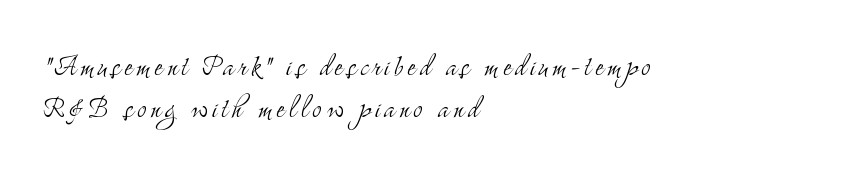
The face looks like a standard text weight, possibly lighter. Character widths vary here, with narrow letters taking less room than wide ones. The glyphs in this specimen are seriffed. Where is the straight margin? On the left.
